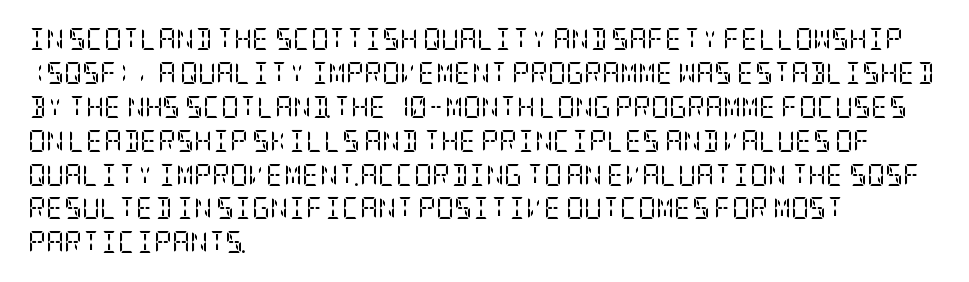
{"italic": "no", "bold": "no", "underline": "no", "align": "left", "line_spacing": "normal", "line_spacing_ratio": 1.54, "letter_spacing": "normal", "letter_spacing_em": 0.0, "glyph_px": 22}
